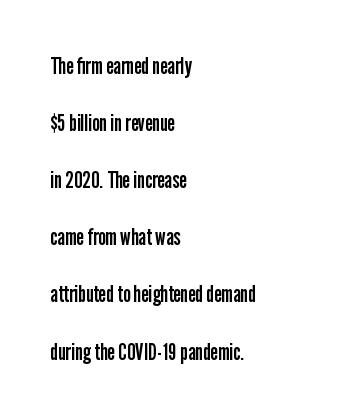
Q: Is the text bold? A: No.
Q: Is the text italic (slanted)? A: No, it is upright.
Q: Is the text underlined? A: No.
Q: How is the paragraph aligned? A: Left-aligned.
Q: Is the spacing between letters normal or unusually wide? A: Normal.
Q: Is the spacing between lines tight, normal or loose? A: Loose.
